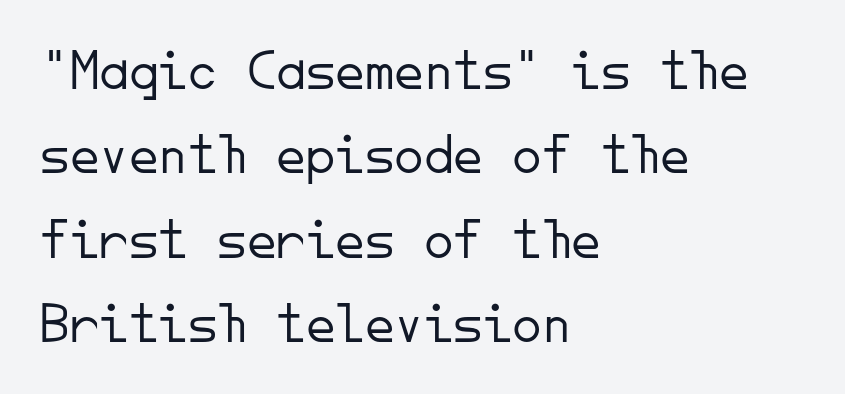
The image shows 59 px light sans-serif type, upright, monospaced; set left-aligned, normal line spacing (1.43x), normal letter spacing, not underlined; low stroke contrast and a small x-height.
